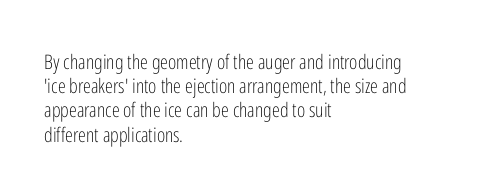
{"italic": "no", "bold": "no", "underline": "no", "align": "left", "line_spacing_ratio": 1.21, "letter_spacing": "normal", "letter_spacing_em": 0.0, "glyph_px": 20}
